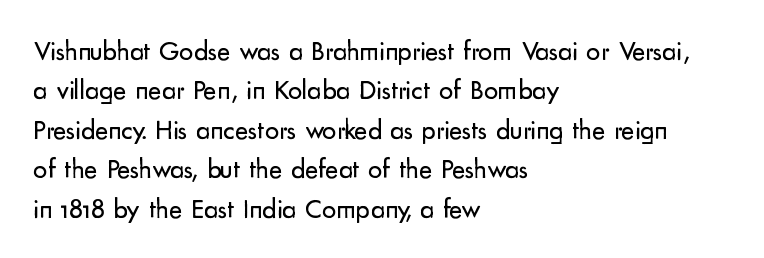
Letterform terminals end flat and unadorned throughout the passage. The rows are spaced the way most documents space them. These lines keep a tight, regular rhythm from letter to letter. A quiet, ordinary-to-light weight characterises the typeface. Unmarked baselines from the first word to the last. The lettering stays uniformly vertical, giving the passage a roman look.
